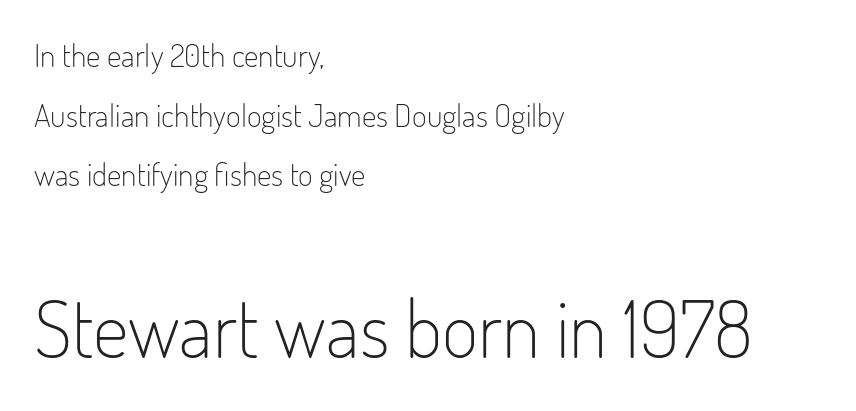
The image shows 79 px light, condensed sans-serif type, upright; set left-aligned, line spacing 1.86x, normal letter spacing, not underlined; the second (bottom) block is 2.47x larger; low stroke contrast and a small x-height.
